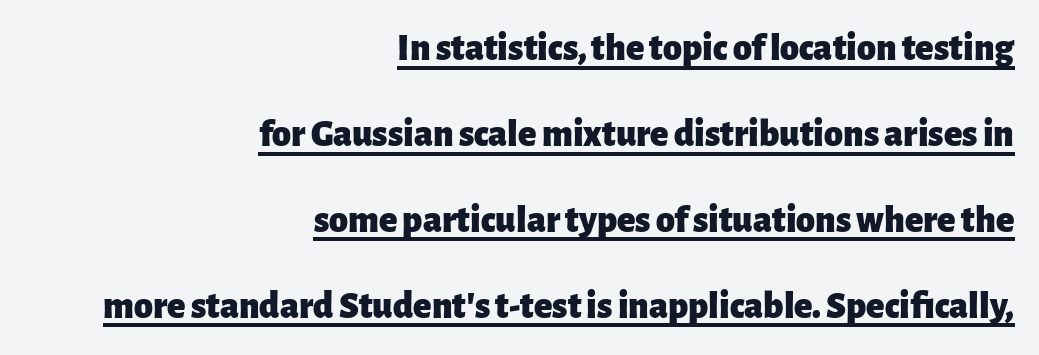
{"serif": "no", "italic": "no", "bold": "yes", "weight": "heavy", "width": "normal", "stroke_contrast": "low", "x_height": "medium", "monospaced": "no", "underline": "yes", "align": "right", "line_spacing": "loose", "line_spacing_ratio": 2.26, "letter_spacing": "normal", "letter_spacing_em": 0.0, "glyph_px": 38}
